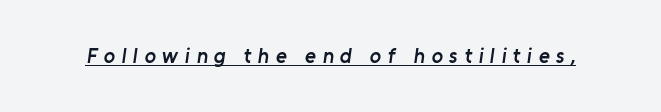
Q: Is the text bold? A: Semi-bold.
Q: Is the text underlined? A: Yes.
Q: Is the spacing between letters normal or unusually wide? A: Unusually wide.
